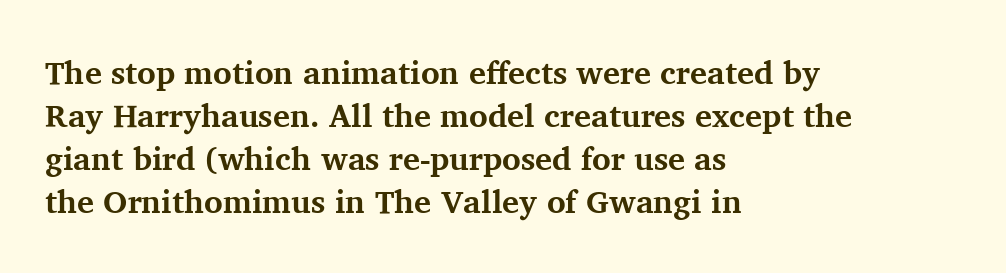
The image shows 32 px bold serif type, upright; set left-aligned, normal line spacing (1.34x), normal letter spacing, not underlined; medium stroke contrast and a medium x-height.
